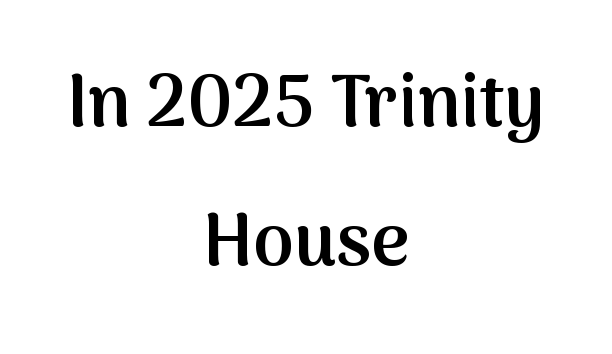
{"serif": "no", "italic": "no", "bold": "semi", "weight": "semibold", "width": "normal", "stroke_contrast": "medium", "x_height": "medium", "monospaced": "no", "underline": "no", "align": "center", "line_spacing": "loose", "line_spacing_ratio": 1.91, "letter_spacing": "normal", "letter_spacing_em": 0.0, "glyph_px": 73}
